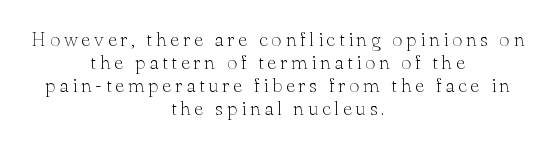
{"italic": "no", "bold": "no", "underline": "no", "align": "center", "line_spacing": "tight", "line_spacing_ratio": 1.15, "glyph_px": 20}
